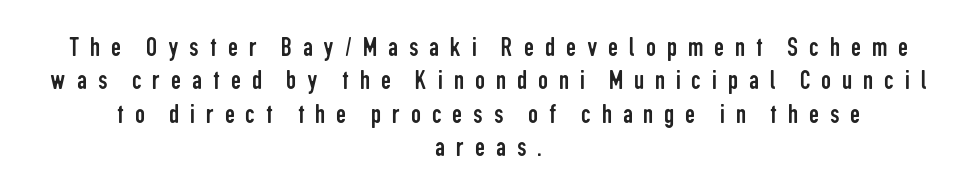
{"serif": "no", "italic": "no", "bold": "no", "weight": "regular", "width": "condensed", "stroke_contrast": "low", "x_height": "medium", "monospaced": "no", "underline": "no", "align": "center", "line_spacing_ratio": 1.19, "letter_spacing": "wide", "letter_spacing_em": 0.39, "glyph_px": 28}
